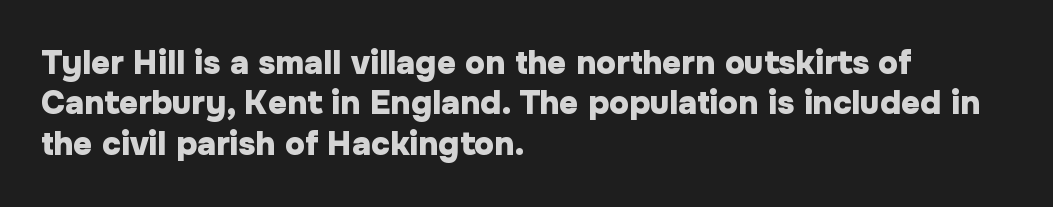
The image shows 33 px heavy sans-serif type, upright; set left-aligned, line spacing 1.22x, normal letter spacing, not underlined; low stroke contrast and a medium x-height.
